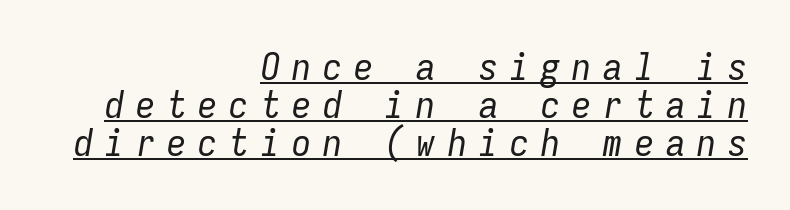
Q: Is the text bold? A: No.
Q: Is the text italic (slanted)? A: Yes, it leans right by about 9 degrees.
Q: Is the text underlined? A: Yes.
Q: How is the paragraph aligned? A: Right-aligned.
Q: Is the spacing between letters normal or unusually wide? A: Unusually wide.
Q: Is the spacing between lines tight, normal or loose? A: Tight.
Q: Width (condensed, normal, or wide)? A: Condensed.
Q: Stroke contrast? A: Low.
Q: x-height? A: Medium.
Q: Monospaced? A: Yes.
